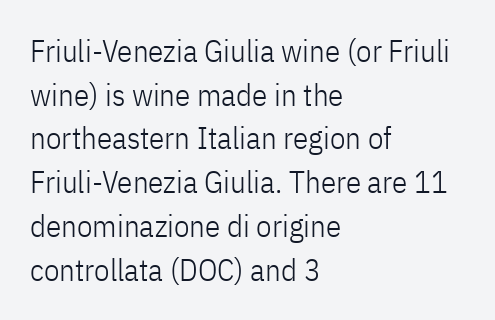
The strokes are not fattened; the text isn't bold. Has an underline been added? It has not. Character widths vary here, with narrow letters taking less room than wide ones. Serif or sans? Sans — the stroke terminals are bare.
